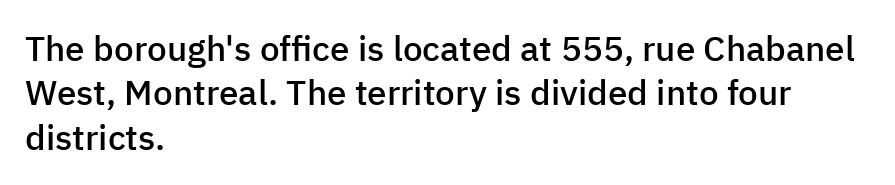
{"serif": "no", "italic": "no", "bold": "semi", "weight": "semibold", "width": "normal", "stroke_contrast": "low", "x_height": "medium", "monospaced": "no", "underline": "no", "align": "left", "line_spacing": "normal", "line_spacing_ratio": 1.27, "letter_spacing": "normal", "letter_spacing_em": 0.0, "glyph_px": 35}
